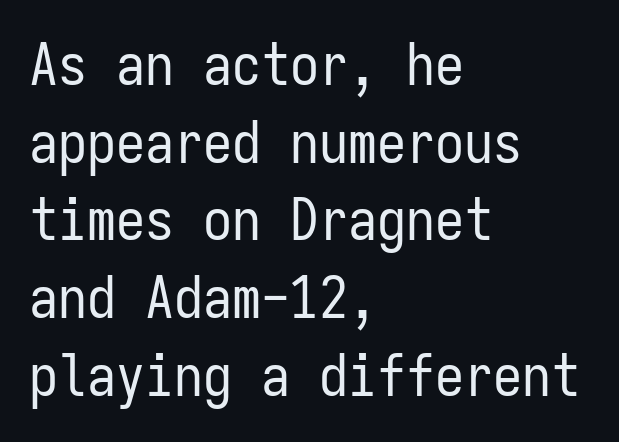
The image shows 58 px regular-weight, condensed sans-serif type, upright, monospaced; set left-aligned, normal line spacing (1.34x), normal letter spacing, not underlined; low stroke contrast and a medium x-height.
